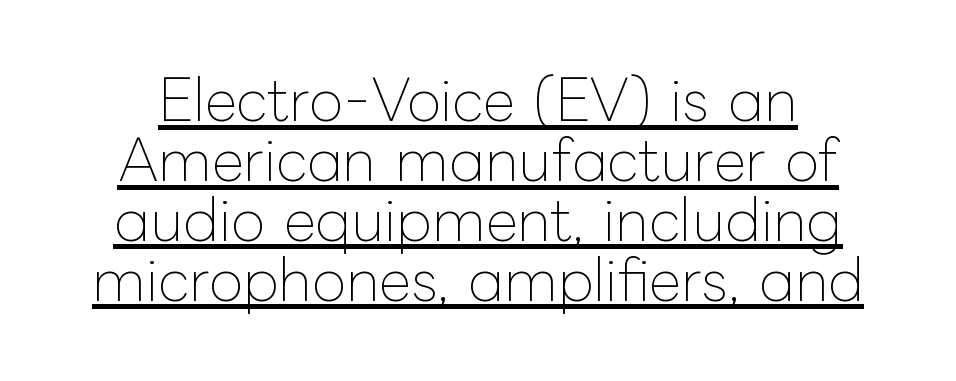
The image shows 56 px thin type, upright; set tight line spacing (1.07x), normal letter spacing, underlined; low stroke contrast and a medium x-height.
